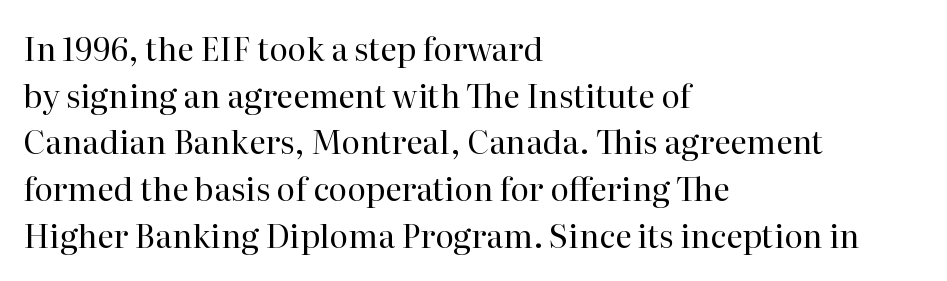
{"serif": "yes", "italic": "no", "bold": "no", "weight": "regular", "width": "normal", "stroke_contrast": "high", "x_height": "medium", "monospaced": "no", "underline": "no", "align": "left", "line_spacing": "normal", "line_spacing_ratio": 1.46, "letter_spacing": "normal", "letter_spacing_em": 0.0, "glyph_px": 32}
